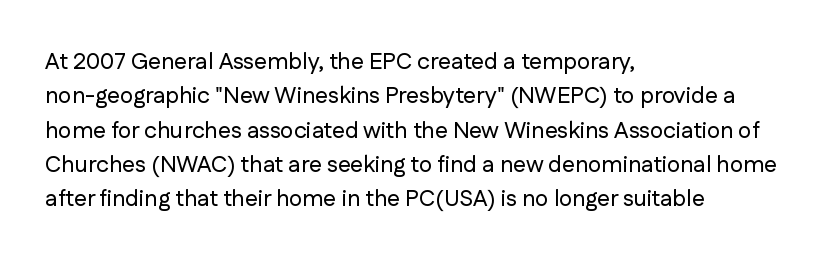
The image shows 23 px text type, upright; set left-aligned, normal line spacing (1.49x), normal letter spacing, not underlined.
